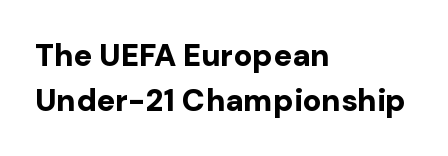
The image shows 31 px bold sans-serif type, upright; set left-aligned, normal line spacing (1.45x), normal letter spacing, not underlined; low stroke contrast and a medium x-height.
